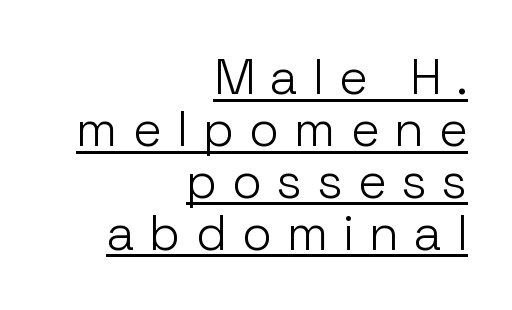
The letterforms stand isolated, each surrounded by extra space. Tall strokes in this sample are plumb rather than angled. This sample carries an underscore along the baseline area. Vertical stems look standard width or narrower in stroke.
